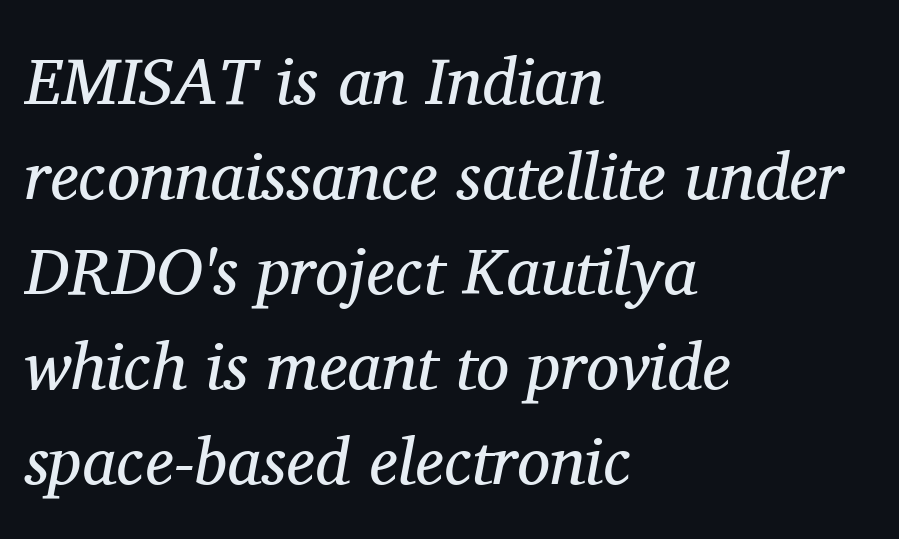
{"serif": "yes", "italic": "yes", "lean": "right", "slant_degrees": 11, "bold": "no", "weight": "regular", "width": "normal", "stroke_contrast": "medium", "x_height": "medium", "monospaced": "no", "underline": "no", "align": "left", "line_spacing": "normal", "line_spacing_ratio": 1.44, "letter_spacing": "normal", "letter_spacing_em": 0.0, "glyph_px": 66}
